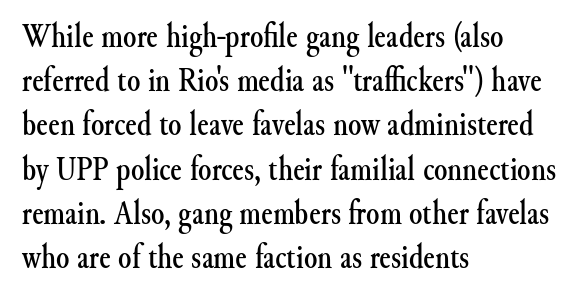
The image shows 34 px serif type, upright; set left-aligned, normal line spacing (1.3x), normal letter spacing, not underlined; medium stroke contrast and a small x-height.
